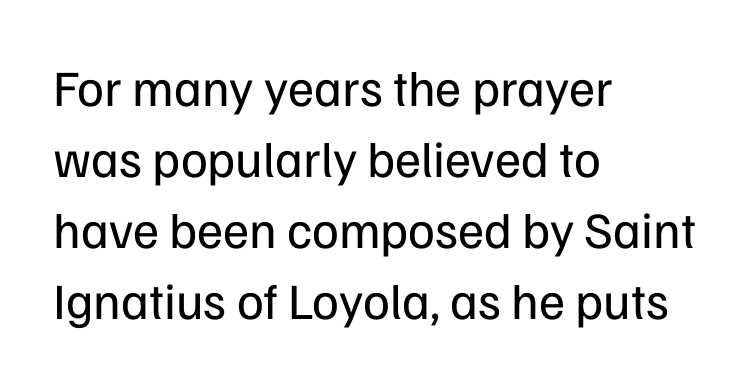
This rendering uses left alignment, leaving the right contour irregular. Ordinary non-slanted type is in use. This sample has the flowing, uneven cadence of proportional lettering. The glyphs in this specimen are sans serif. The cut favours lightness, reaching ordinary text weight at its darkest. The space beneath each line is pristine and unruled.
